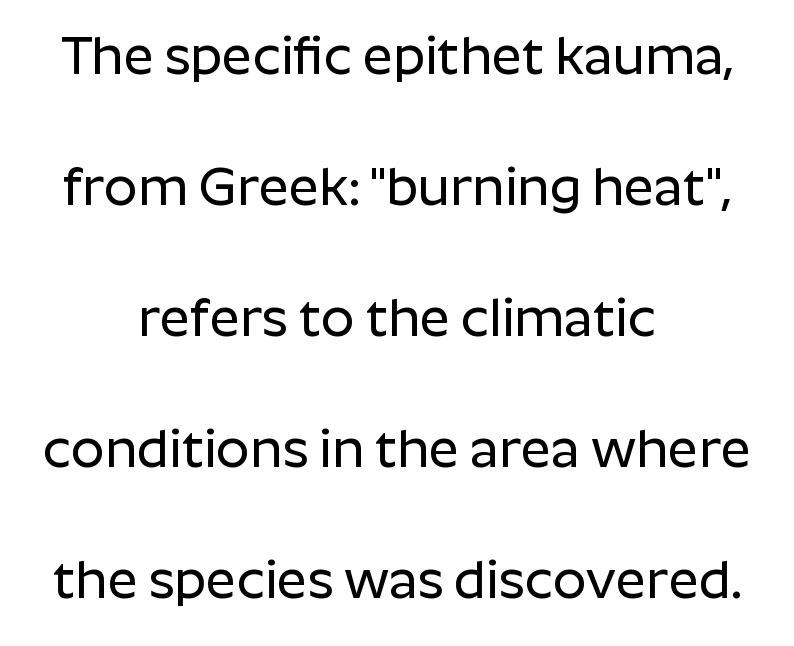
The image shows 53 px sans-serif type, upright; set centered, loose line spacing (2.47x), normal letter spacing, not underlined; low stroke contrast and a medium x-height.
